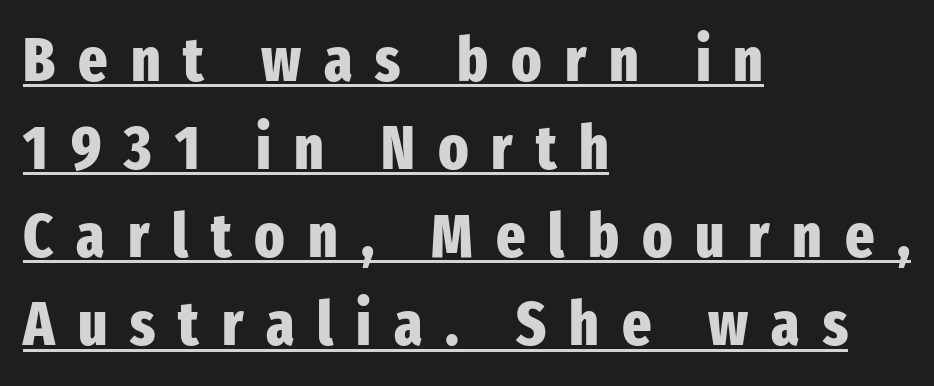
The image shows 62 px heavy, condensed sans-serif type, upright; set left-aligned, normal line spacing (1.42x), unusually wide letter spacing (+0.37 em), underlined; low stroke contrast and a medium x-height.
